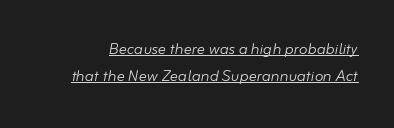
The image shows 20 px text type, italic (leaning right); set normal line spacing (1.36x), normal letter spacing, underlined.
